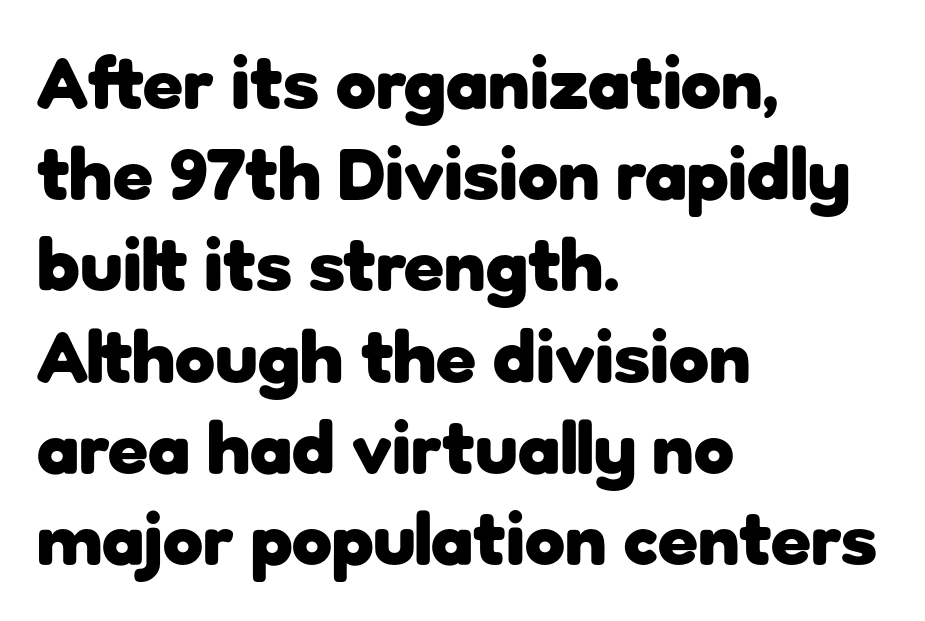
Q: Is the text bold? A: Yes.
Q: Is the text italic (slanted)? A: No, it is upright.
Q: Is the typeface a serif or a sans-serif typeface? A: Sans-serif.
Q: Is the text underlined? A: No.
Q: How is the paragraph aligned? A: Left-aligned.
Q: Is the spacing between letters normal or unusually wide? A: Normal.
Q: Is the spacing between lines tight, normal or loose? A: Normal.
Q: Width (condensed, normal, or wide)? A: Normal.
Q: Stroke contrast? A: Low.
Q: x-height? A: Medium.
Q: Monospaced? A: No.
